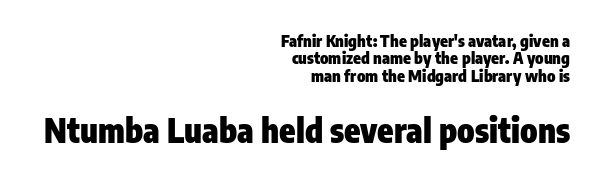
The image shows 33 px heavy, condensed sans-serif type, upright; set right-aligned, tight line spacing (1.09x), normal letter spacing, not underlined; the second (bottom) block is 2.06x larger; low stroke contrast and a medium x-height.
